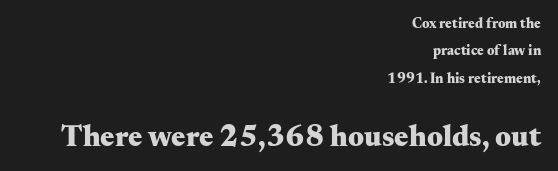
The image shows 30 px heavy, wide serif type, upright; set right-aligned, loose line spacing (1.95x), normal letter spacing, not underlined; the second (bottom) block is 2.14x larger; medium stroke contrast and a small x-height.
